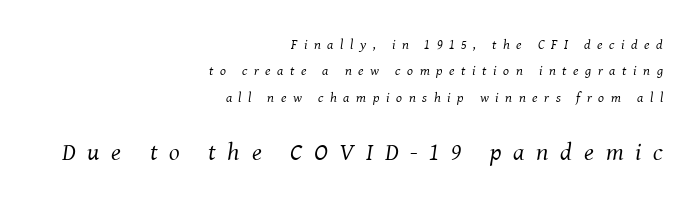
{"italic": "yes", "lean": "right", "slant_degrees": 8, "bold": "no", "underline": "no", "align": "right", "line_spacing_ratio": 1.89, "letter_spacing": "wide", "letter_spacing_em": 0.47, "larger_block": "second", "size_ratio": 1.79, "glyph_px": 25}
